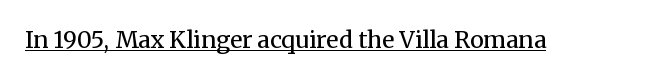
{"italic": "no", "bold": "no", "underline": "yes", "letter_spacing": "normal", "letter_spacing_em": 0.0, "glyph_px": 23}
